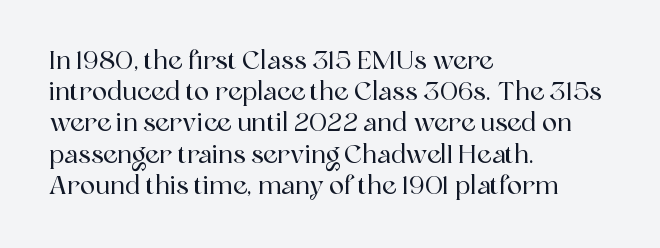
The image shows 25 px text type, upright; set left-aligned, normal line spacing (1.25x), normal letter spacing, not underlined.
